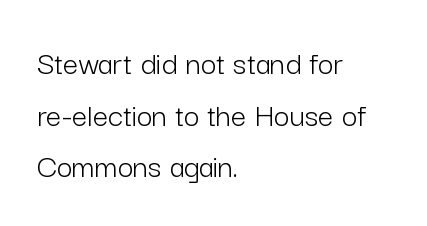
Q: Is the text bold? A: No.
Q: Is the text italic (slanted)? A: No, it is upright.
Q: Is the typeface a serif or a sans-serif typeface? A: Sans-serif.
Q: Is the text underlined? A: No.
Q: How is the paragraph aligned? A: Left-aligned.
Q: Is the spacing between letters normal or unusually wide? A: Normal.
Q: Is the spacing between lines tight, normal or loose? A: Normal.
Q: Width (condensed, normal, or wide)? A: Normal.
Q: Stroke contrast? A: Low.
Q: x-height? A: Medium.
Q: Monospaced? A: No.
